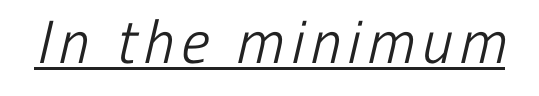
Q: Is the text bold? A: No.
Q: Is the typeface a serif or a sans-serif typeface? A: Sans-serif.
Q: Is the text underlined? A: Yes.
Q: Width (condensed, normal, or wide)? A: Condensed.
Q: Stroke contrast? A: Low.
Q: x-height? A: Medium.
Q: Monospaced? A: No.
